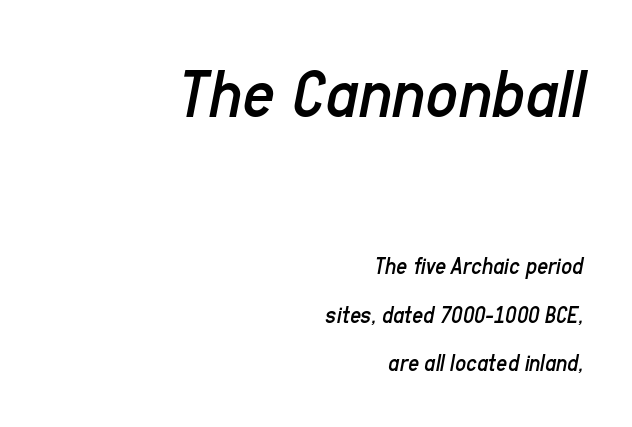
Is the stroke heavy? The answer is a plain regular-or-lighter. Note: larger setting up top, smaller setting below. The rendering uses a large line-height, opening up the rows. Characters follow at the spacing the type designer built in.
